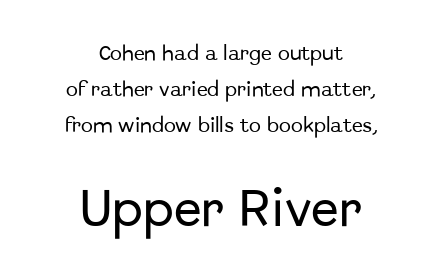
{"serif": "no", "italic": "no", "width": "normal", "stroke_contrast": "low", "x_height": "medium", "monospaced": "no", "underline": "no", "align": "center", "line_spacing": "loose", "line_spacing_ratio": 2.26, "letter_spacing": "normal", "letter_spacing_em": 0.0, "larger_block": "second", "size_ratio": 2.56, "glyph_px": 41}
